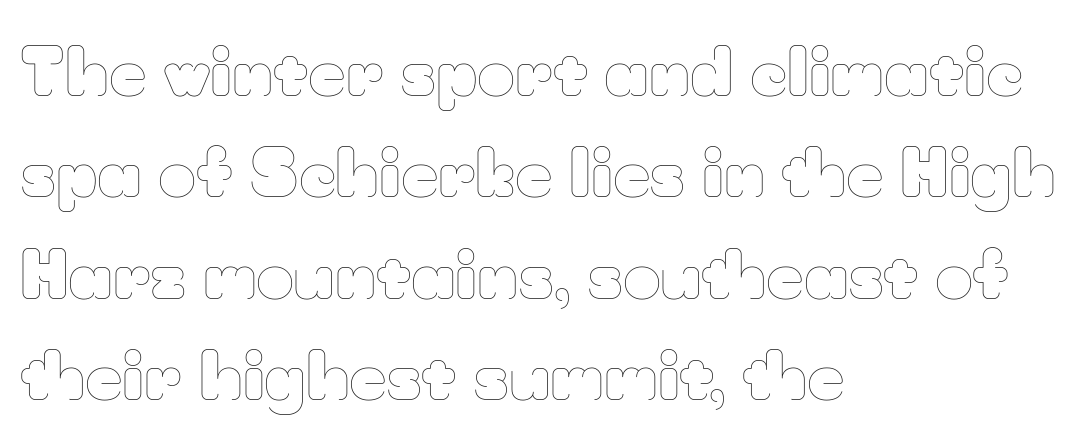
The image shows 65 px thin type, upright; set left-aligned, normal line spacing (1.56x), normal letter spacing, not underlined; low stroke contrast and a small x-height.
